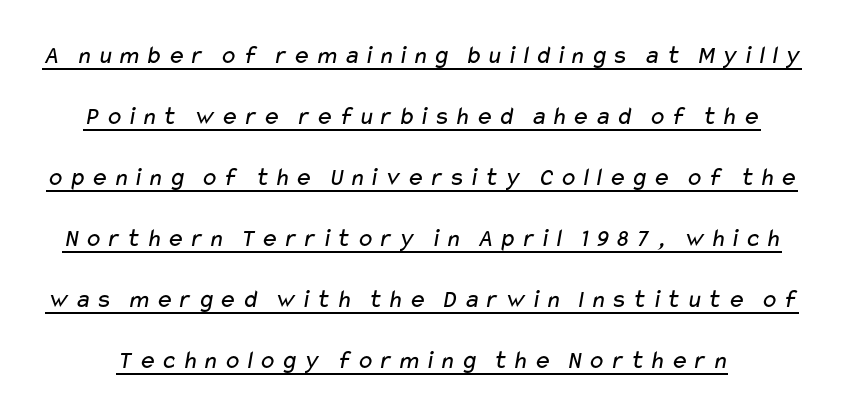
The characters are drawn with everyday or finer stroke widths. Looks like someone drew a line under every word here. The rendering uses a large line-height, opening up the rows.
